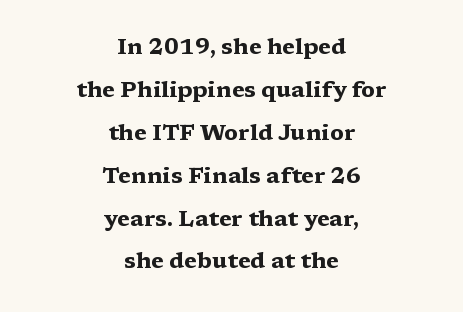
{"italic": "no", "bold": "yes", "underline": "no", "align": "center", "line_spacing": "loose", "line_spacing_ratio": 1.95, "letter_spacing": "normal", "letter_spacing_em": 0.0, "glyph_px": 22}
